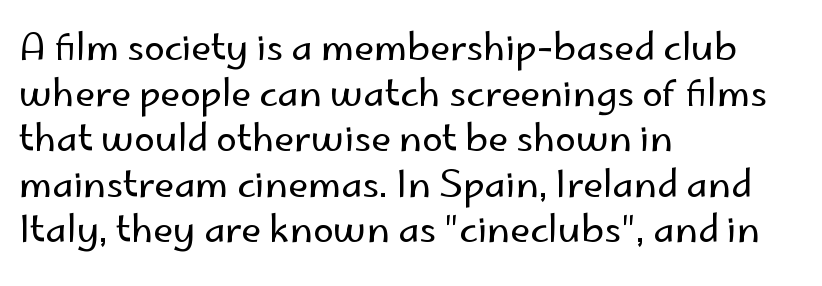
The image shows 37 px regular-weight sans-serif type, upright; set left-aligned, line spacing 1.23x, normal letter spacing, not underlined; low stroke contrast and a small x-height.
